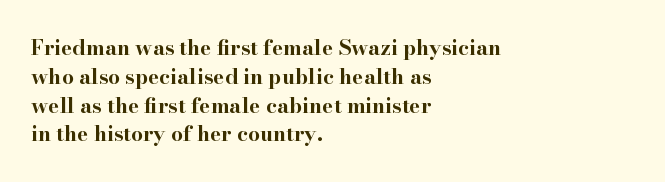
The image shows 21 px bold type, upright; set left-aligned, normal line spacing (1.37x), normal letter spacing, not underlined.
